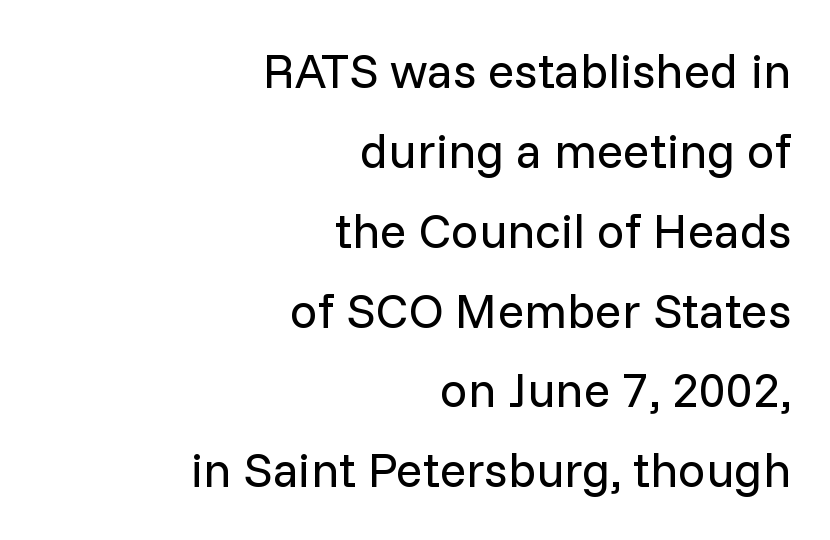
The image shows 49 px regular-weight sans-serif type, upright; set right-aligned, normal line spacing (1.63x), normal letter spacing, not underlined; low stroke contrast and a medium x-height.
